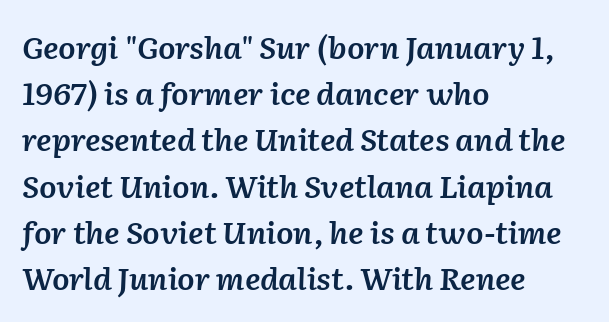
The image shows 31 px semibold type, italic (leaning right); set left-aligned, normal line spacing (1.49x), normal letter spacing, not underlined; low stroke contrast and a medium x-height.
